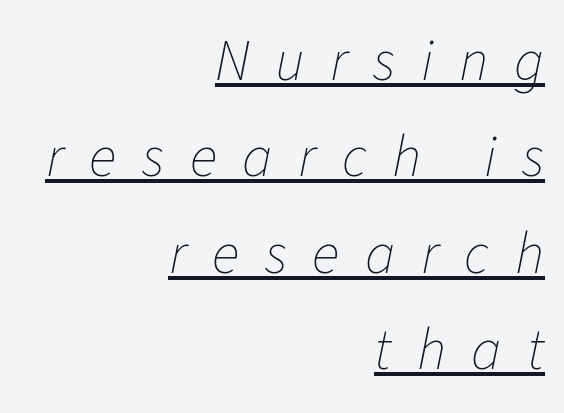
{"italic": "yes", "lean": "right", "slant_degrees": 11, "bold": "no", "weight": "thin", "width": "normal", "stroke_contrast": "low", "x_height": "medium", "monospaced": "no", "underline": "yes", "align": "right", "line_spacing": "normal", "line_spacing_ratio": 1.66, "letter_spacing": "wide", "letter_spacing_em": 0.44, "glyph_px": 58}
